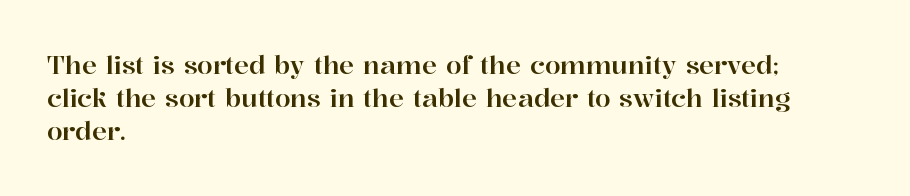
The image shows 25 px text type, upright; set left-aligned, normal line spacing (1.33x), normal letter spacing, not underlined.
